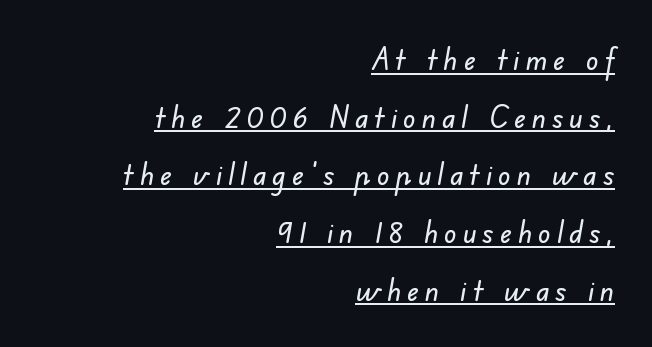
The image shows 31 px sans-serif type; set right-aligned, line spacing 1.86x, underlined; low stroke contrast and a small x-height.
